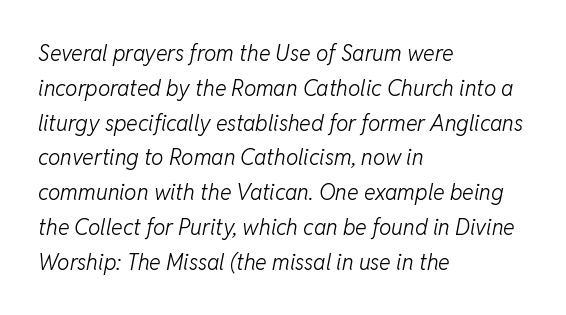
{"italic": "yes", "lean": "right", "slant_degrees": 11, "bold": "no", "underline": "no", "align": "left", "line_spacing": "normal", "line_spacing_ratio": 1.58, "letter_spacing": "normal", "letter_spacing_em": 0.0, "glyph_px": 22}
